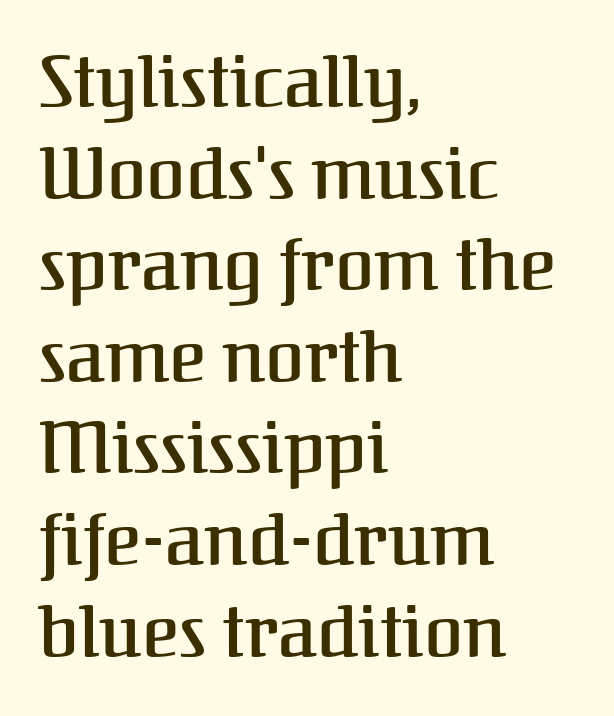
Q: Is the text italic (slanted)? A: No, it is upright.
Q: Is the typeface a serif or a sans-serif typeface? A: Serif.
Q: Is the text underlined? A: No.
Q: How is the paragraph aligned? A: Left-aligned.
Q: Is the spacing between letters normal or unusually wide? A: Normal.
Q: Is the spacing between lines tight, normal or loose? A: Normal.
Q: Width (condensed, normal, or wide)? A: Normal.
Q: Stroke contrast? A: Medium.
Q: x-height? A: Medium.
Q: Monospaced? A: No.
